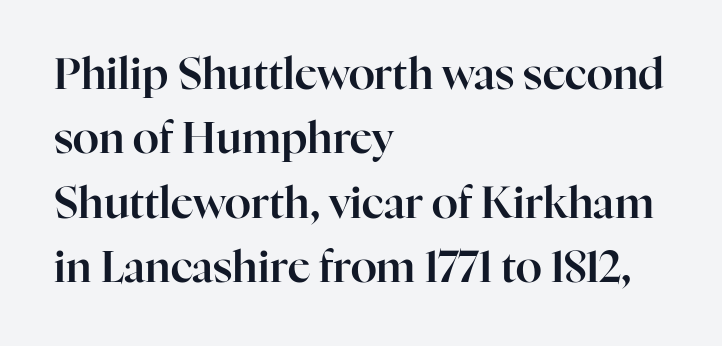
The lettering holds an erect, upright posture throughout. Rows of type keep a routine distance in the vertical direction. Look at the tracking — it's just the regular setting, nothing added. Looks like regular typesetting: each glyph gets only the width it needs. The words here are not underlined.
